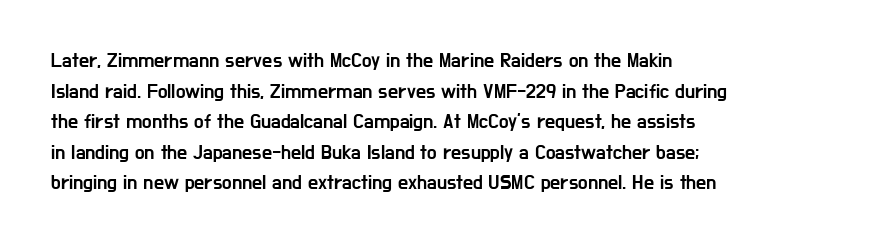
Posture: upright roman. Where is the straight margin? On the left. The passage shown stacks its lines at a standard gap. The passage shown is not underscored anywhere. The tracking reads as untouched default to a designer's eye.
